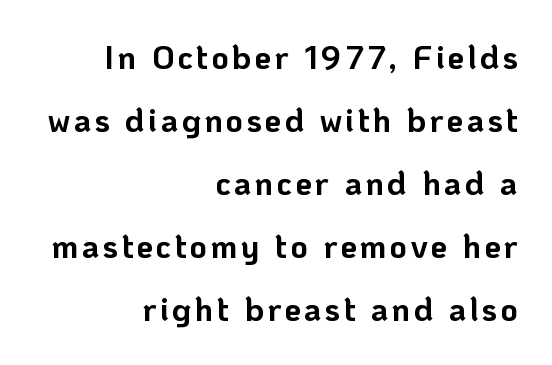
{"serif": "no", "italic": "no", "bold": "yes", "weight": "bold", "width": "normal", "stroke_contrast": "low", "x_height": "medium", "monospaced": "no", "underline": "no", "align": "right", "line_spacing": "loose", "line_spacing_ratio": 1.91, "glyph_px": 33}
